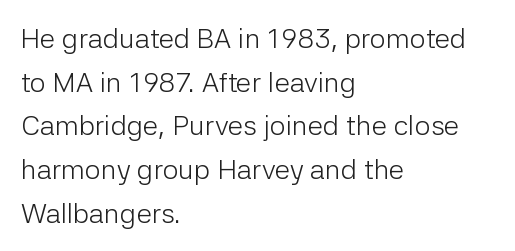
{"serif": "no", "italic": "no", "bold": "no", "weight": "light", "width": "normal", "stroke_contrast": "low", "x_height": "medium", "monospaced": "no", "underline": "no", "align": "left", "line_spacing": "normal", "line_spacing_ratio": 1.56, "letter_spacing": "normal", "letter_spacing_em": 0.0, "glyph_px": 28}
